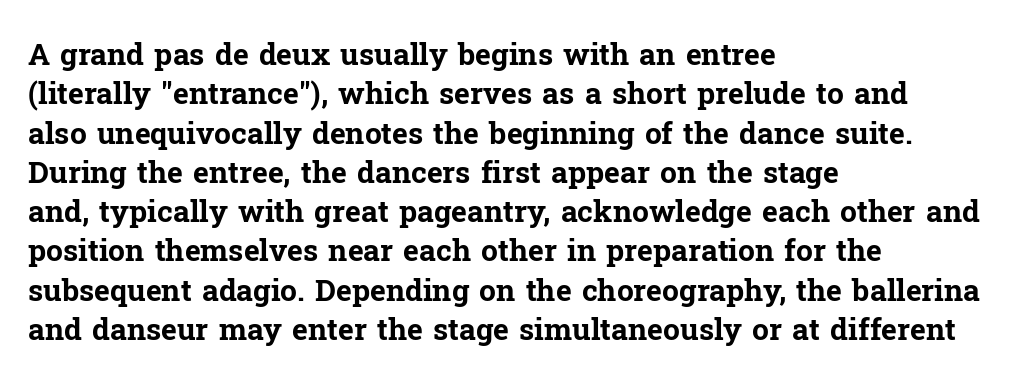
Unlike a clean sans, this face finishes its strokes with serifs. The tracking reads as untouched default to a designer's eye. Students, observe: this is what conventionally led text looks like. Words float on clear page, feet unadorned. Think of a printed novel: that variable character pitch is what you see here.
